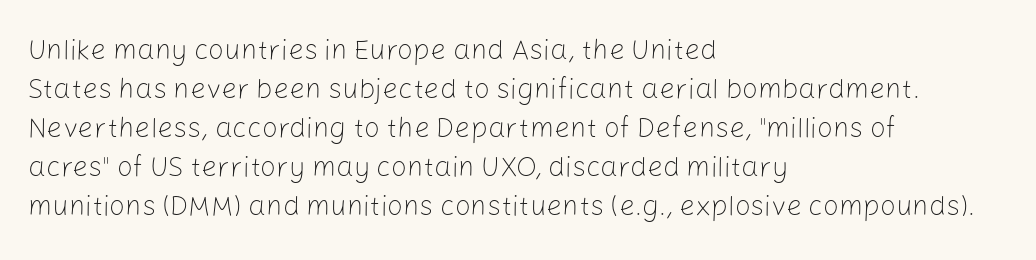
Here the glyphs are tracked normally, forming tight word shapes. Look at the bottom of the vertical strokes: they stop flat, with no serifs. A roman cut, with each character standing at attention. Reading down the column, the eye jumps a familiar distance to each next line. Underlining? Definitely not there. The letters advance in unequal steps, a hallmark of proportional type.
